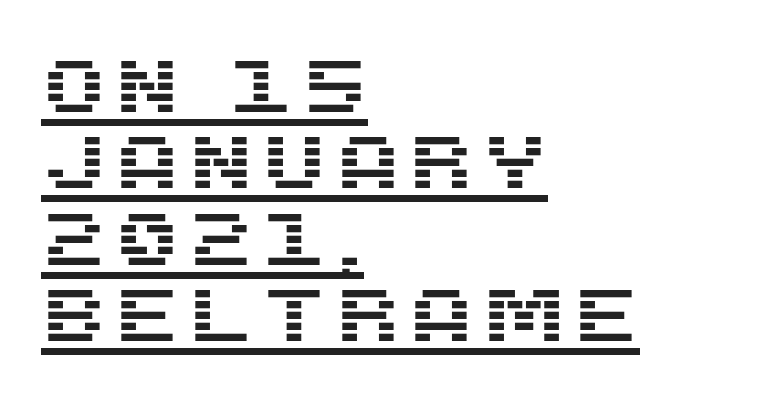
{"serif": "no", "italic": "no", "width": "normal", "stroke_contrast": "medium", "x_height": "large", "monospaced": "no", "underline": "yes", "align": "left", "line_spacing": "tight", "line_spacing_ratio": 1.02, "glyph_px": 75}
